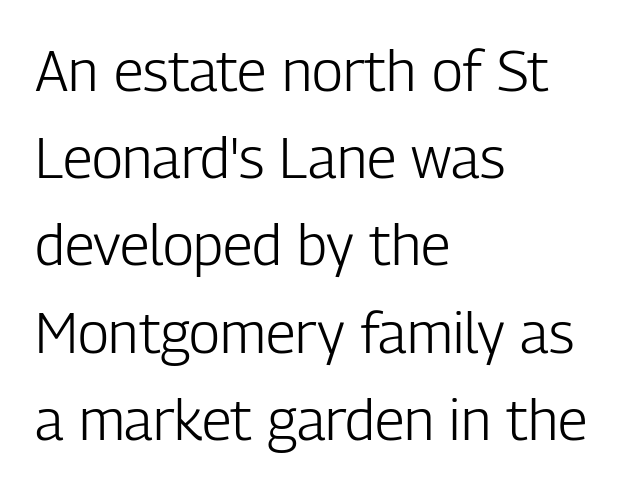
Q: Is the text bold? A: No.
Q: Is the text italic (slanted)? A: No, it is upright.
Q: Is the typeface a serif or a sans-serif typeface? A: Sans-serif.
Q: Is the text underlined? A: No.
Q: How is the paragraph aligned? A: Left-aligned.
Q: Is the spacing between letters normal or unusually wide? A: Normal.
Q: Is the spacing between lines tight, normal or loose? A: Normal.
Q: Width (condensed, normal, or wide)? A: Condensed.
Q: Stroke contrast? A: Low.
Q: x-height? A: Medium.
Q: Monospaced? A: No.
